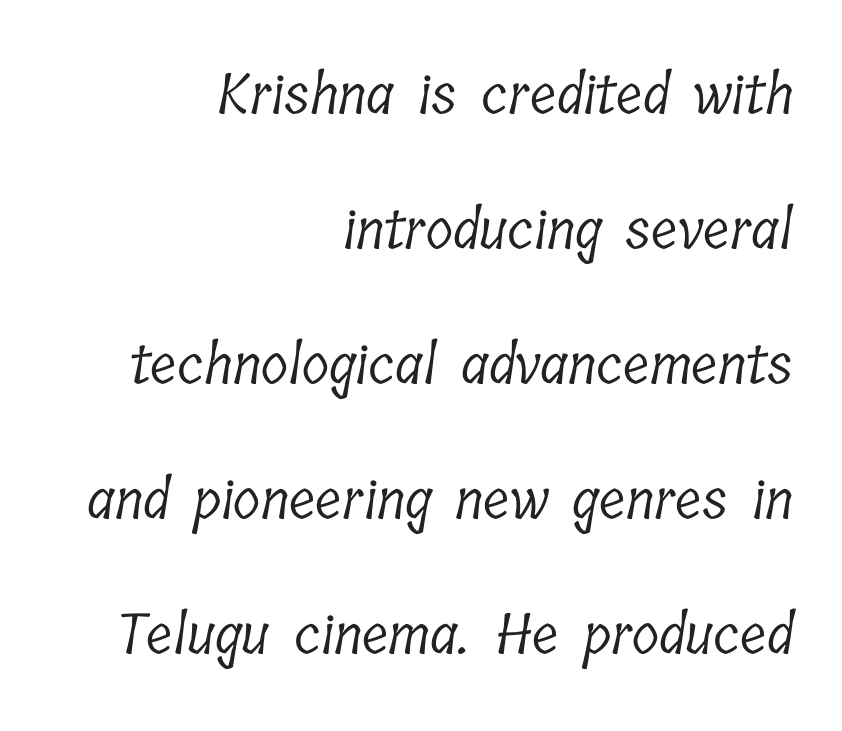
A bare baseline throughout the passage. The characters are drawn with everyday or finer stroke widths. A flush-right, rag-left setting is used for this passage. A typesetter would call this zero additional tracking. Here the designer chose a conventional face with non-uniform glyph widths.
